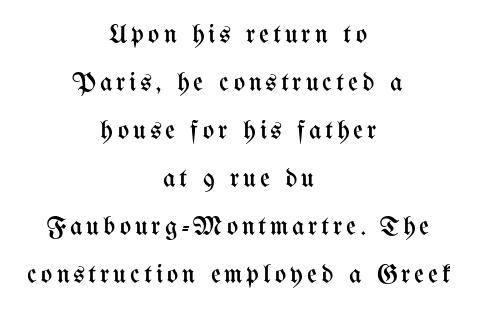
{"italic": "no", "bold": "no", "underline": "no", "align": "center", "line_spacing_ratio": 1.78, "glyph_px": 27}
